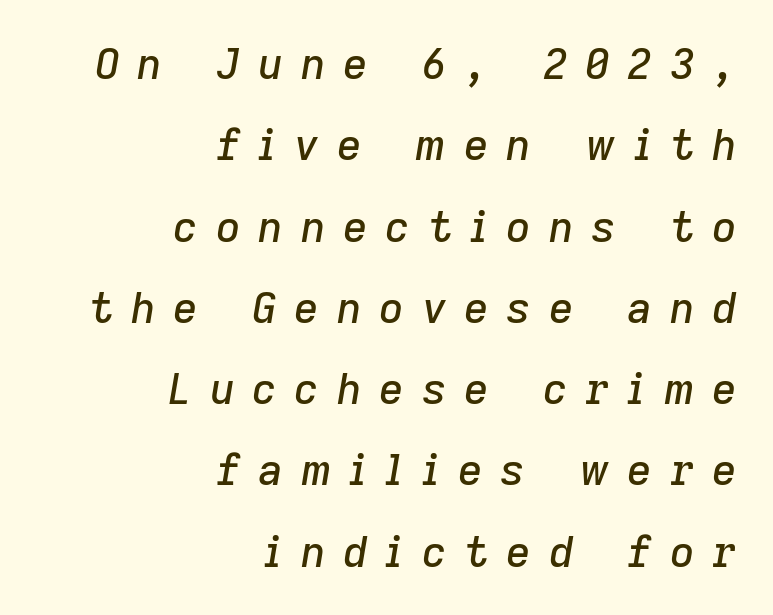
The image shows 43 px text type, italic (leaning right); set right-aligned, line spacing 1.89x, unusually wide letter spacing (+0.41 em), not underlined; low stroke contrast and a medium x-height.
